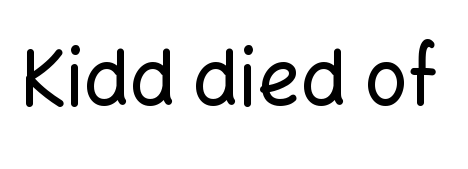
Q: Is the text italic (slanted)? A: No, it is upright.
Q: Is the typeface a serif or a sans-serif typeface? A: Sans-serif.
Q: Is the text underlined? A: No.
Q: Is the spacing between letters normal or unusually wide? A: Normal.
Q: Width (condensed, normal, or wide)? A: Normal.
Q: Stroke contrast? A: Low.
Q: x-height? A: Medium.
Q: Monospaced? A: No.
